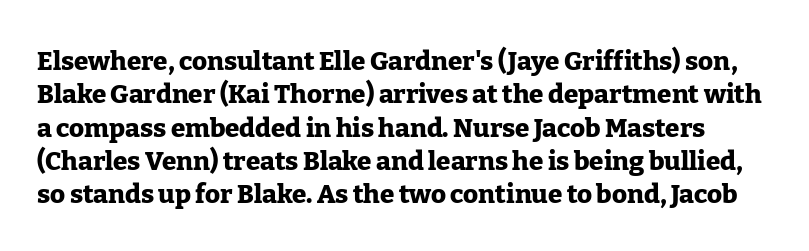
Glyph-to-glyph distance matches everyday printed text. Caption: bold face, heavy strokes. Check the space under the baseline: it is left empty. Whoever set this chose a conventional vertical rhythm.
